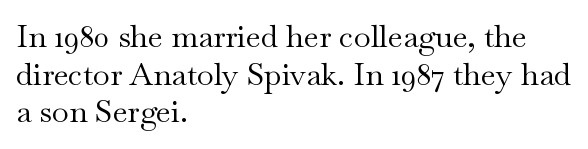
{"serif": "yes", "italic": "no", "bold": "no", "weight": "regular", "width": "wide", "stroke_contrast": "medium", "x_height": "small", "monospaced": "no", "underline": "no", "align": "left", "line_spacing_ratio": 1.21, "letter_spacing": "normal", "letter_spacing_em": 0.0, "glyph_px": 31}
